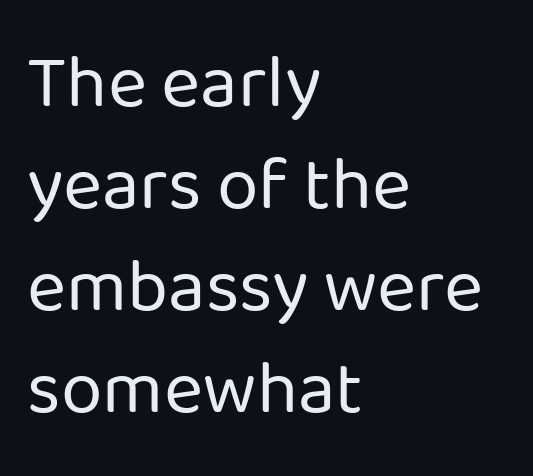
The image shows 75 px regular-weight sans-serif type, upright; set left-aligned, normal line spacing (1.36x), normal letter spacing, not underlined; low stroke contrast and a medium x-height.
